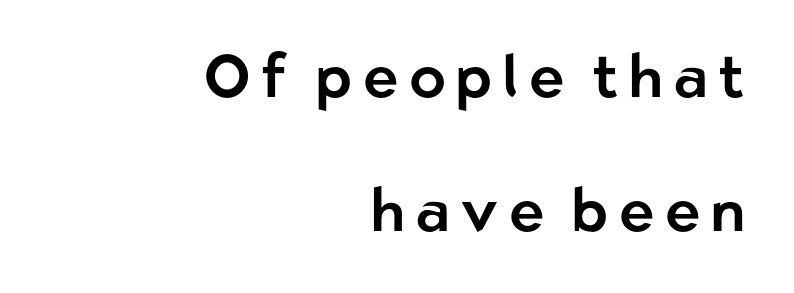
{"serif": "no", "italic": "no", "width": "normal", "stroke_contrast": "low", "x_height": "medium", "monospaced": "no", "underline": "no", "align": "right", "line_spacing": "loose", "line_spacing_ratio": 2.24, "glyph_px": 60}
